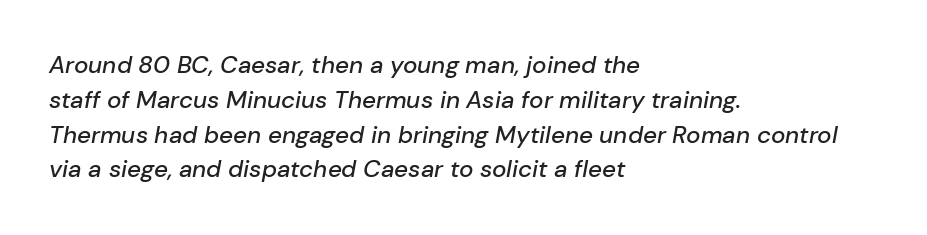
{"italic": "yes", "lean": "right", "slant_degrees": 10, "underline": "no", "align": "left", "line_spacing": "normal", "line_spacing_ratio": 1.45, "letter_spacing": "normal", "letter_spacing_em": 0.0, "glyph_px": 24}
